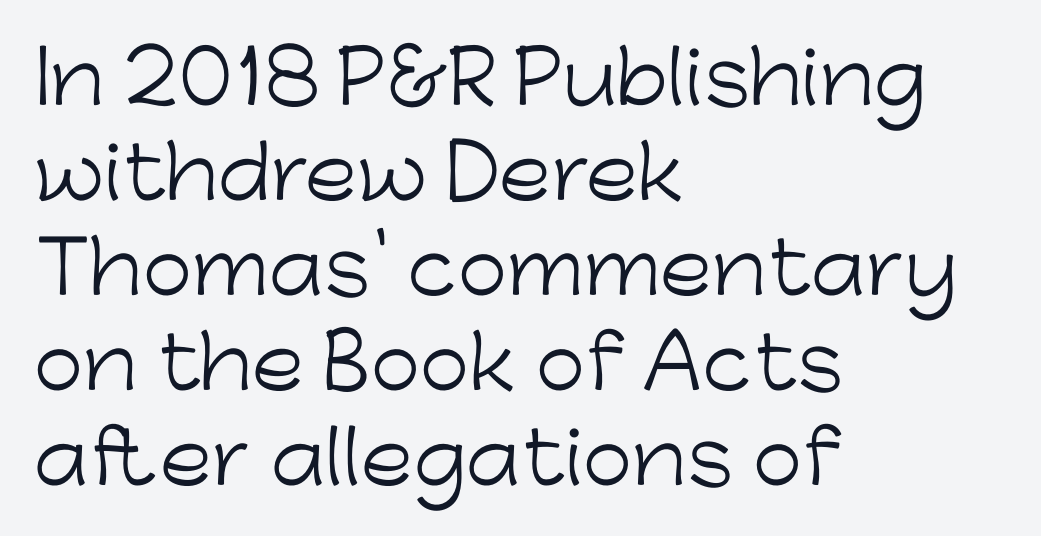
The image shows 72 px light sans-serif type, upright; set left-aligned, normal line spacing (1.32x), normal letter spacing, not underlined; low stroke contrast and a medium x-height.
